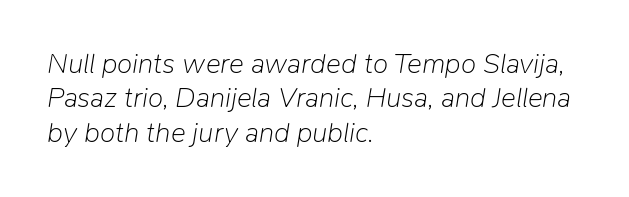
The image shows 28 px light type, italic (leaning right); set left-aligned, line spacing 1.23x, normal letter spacing, not underlined; low stroke contrast and a medium x-height.
